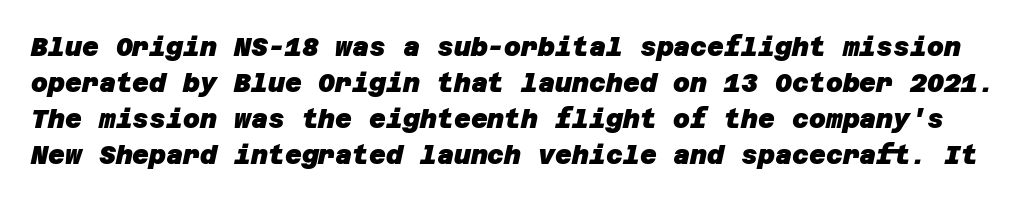
The image shows 26 px bold type; set normal line spacing (1.38x), normal letter spacing, not underlined.
